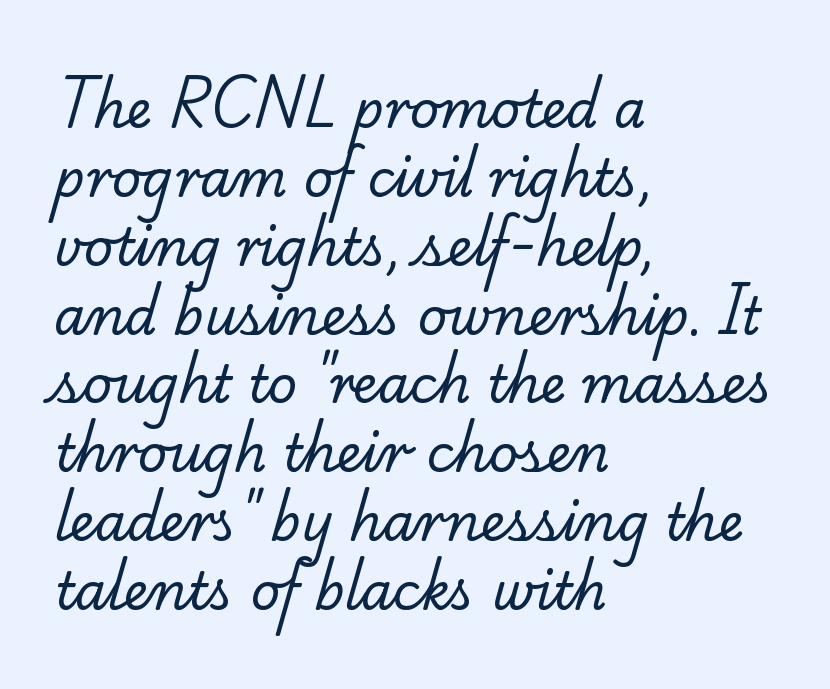
Notice how descenders clear the ascenders below comfortably — that's standard leading. The letterforms sit shoulder to shoulder at normal distance. Is the type heavy? It reads as light-to-regular instead. The foot of each line stays bare and open. Note the varied advance widths — an 'i' is clearly narrower than an 'm'.
